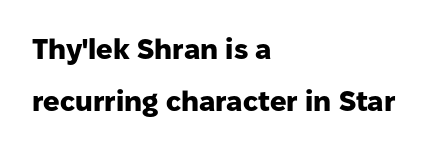
{"serif": "no", "italic": "no", "bold": "yes", "weight": "heavy", "width": "normal", "stroke_contrast": "low", "x_height": "medium", "monospaced": "no", "underline": "no", "align": "left", "line_spacing_ratio": 1.81, "letter_spacing": "normal", "letter_spacing_em": 0.0, "glyph_px": 29}
